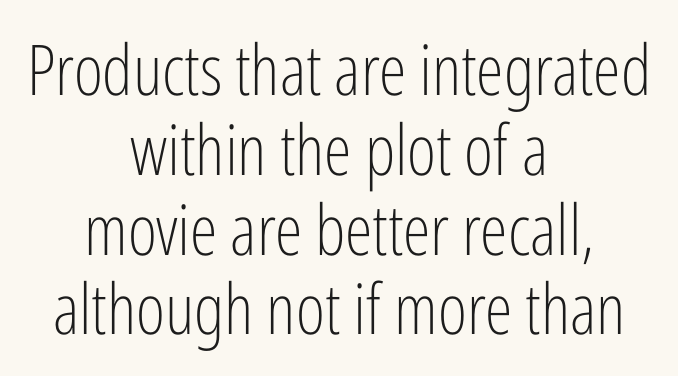
The image shows 70 px light, condensed sans-serif type, upright; set centered, tight line spacing (1.14x), normal letter spacing, not underlined; low stroke contrast and a medium x-height.
